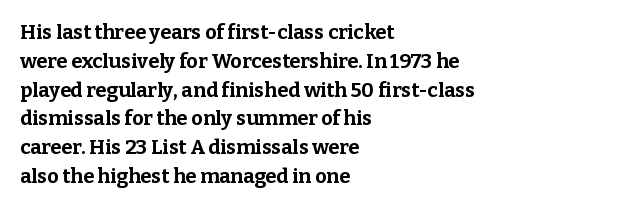
Q: Is the text bold? A: Yes.
Q: Is the text italic (slanted)? A: No, it is upright.
Q: Is the text underlined? A: No.
Q: How is the paragraph aligned? A: Left-aligned.
Q: Is the spacing between letters normal or unusually wide? A: Normal.
Q: Is the spacing between lines tight, normal or loose? A: Normal.
